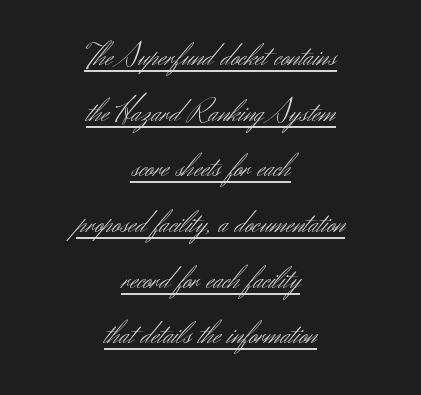
Q: Is the text bold? A: No.
Q: Is the text italic (slanted)? A: Yes.
Q: Is the typeface a serif or a sans-serif typeface? A: Sans-serif.
Q: Is the text underlined? A: Yes.
Q: How is the paragraph aligned? A: Centered.
Q: Is the spacing between letters normal or unusually wide? A: Normal.
Q: Width (condensed, normal, or wide)? A: Normal.
Q: Stroke contrast? A: Medium.
Q: x-height? A: Small.
Q: Monospaced? A: No.
